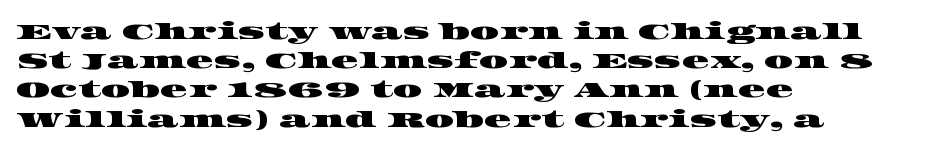
The image shows 23 px text type; set left-aligned, normal line spacing (1.27x), normal letter spacing, not underlined.
